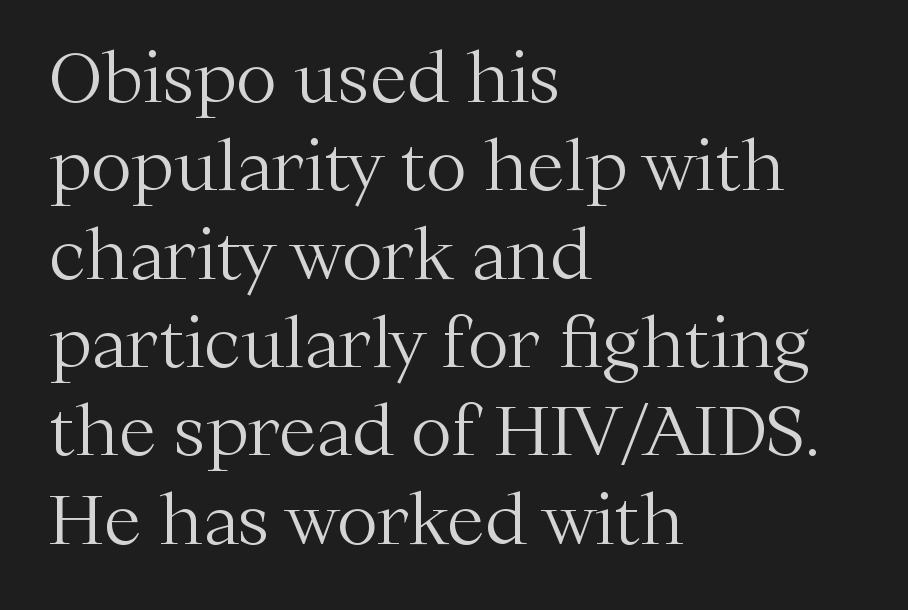
The letters look calm and open, with moderate or lighter stems. What kind of face is this? One with serifs. Normally led — the rows are evenly, conventionally spaced. Each word holds together tightly as a unit, with standard inter-letter gaps. Type without underlining. Reading down the block, your eye returns to a fixed left position each line.
